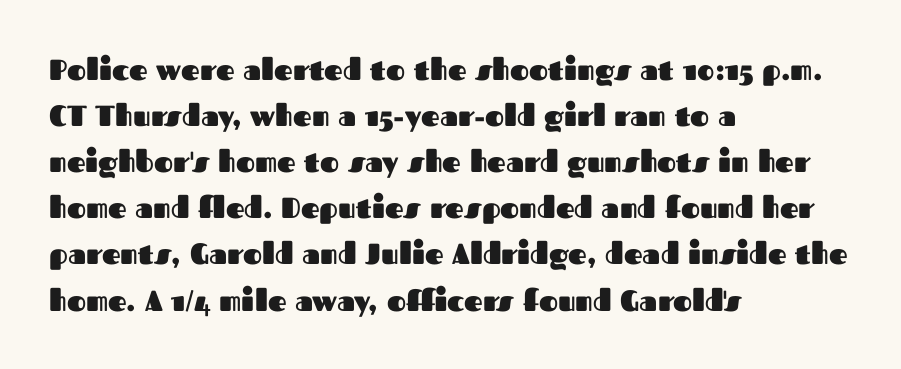
Is this a sans? Yes — the strokes have no serifs. The zone under the glyphs is completely vacant. Every character sits straight up, as roman type does. This sample is left-justified, so line endings fall wherever the words run out.
